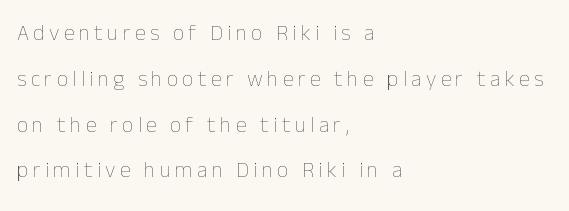
No letter is thick-stroked: the sample isn't bold. A typesetter would call this heavily tracked-out type. The string is rendered with underlining switched off. The lettering stays uniformly vertical, giving the passage a roman look.
